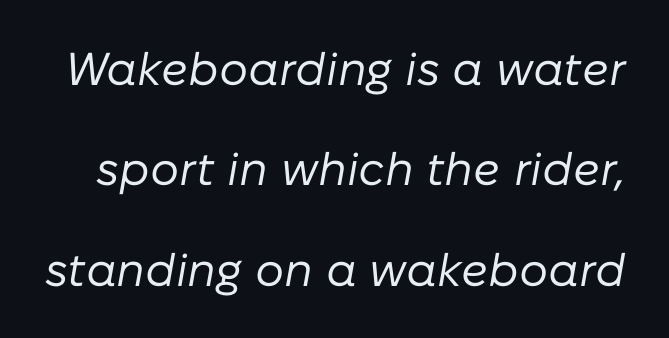
The image shows 46 px regular-weight type, italic (leaning right); set loose line spacing (2.18x), normal letter spacing, not underlined; low stroke contrast and a medium x-height.
